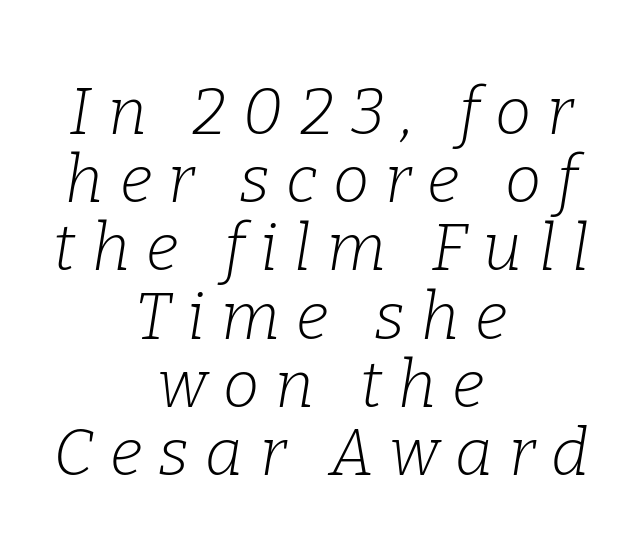
Leading is clearly below the norm, producing a dense column. A typesetter would call this proportional, since set widths differ per character. The strokes are not fattened; the text isn't bold. The face used here is seriffed, in the tradition of book romans. Type without underlining. Substantial extra tracking has been applied to these lines.
